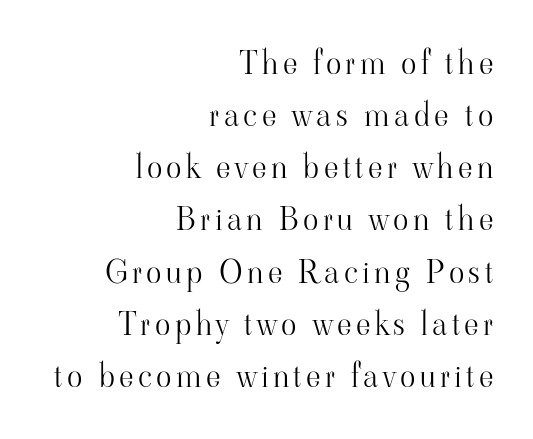
The image shows 32 px light serif type, upright; set right-aligned, normal line spacing (1.63x), not underlined; high stroke contrast and a small x-height.
